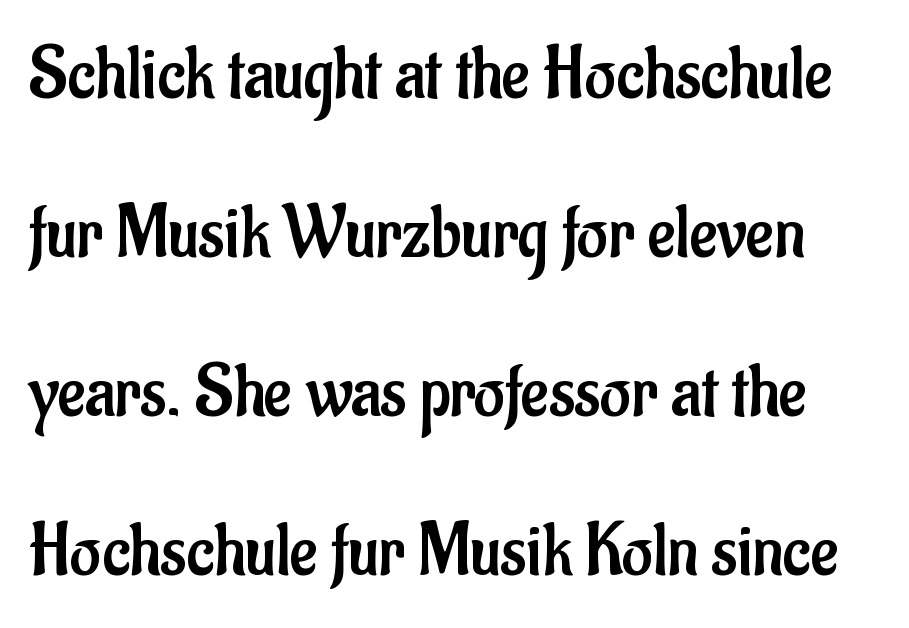
Letters have the restrained weight of plain body copy at most. Is this a fixed-width face? No — the glyphs have proportional, varying widths. In terms of leading, this rendering errs on the spacious side. Compared with typical body copy, the letter spacing here is the same.
